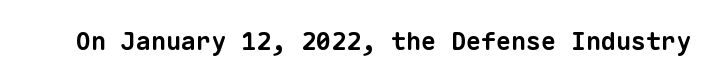
The image shows 25 px bold type; set normal letter spacing, not underlined.
